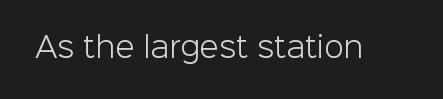
Q: Is the text bold? A: No.
Q: Is the text italic (slanted)? A: No, it is upright.
Q: Is the typeface a serif or a sans-serif typeface? A: Sans-serif.
Q: Is the text underlined? A: No.
Q: Is the spacing between letters normal or unusually wide? A: Normal.
Q: Width (condensed, normal, or wide)? A: Normal.
Q: Stroke contrast? A: Low.
Q: x-height? A: Medium.
Q: Monospaced? A: No.
